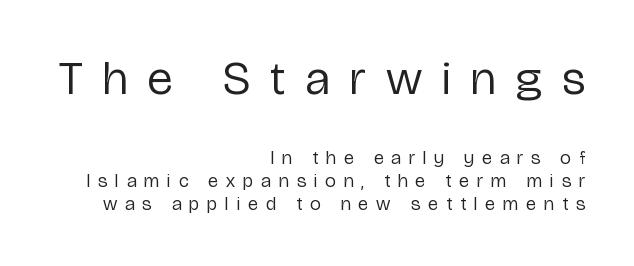
The image shows 48 px regular-weight, condensed sans-serif type, upright; set right-aligned, line spacing 1.22x, unusually wide letter spacing (+0.42 em), not underlined; the first (top) block is 2.53x larger; low stroke contrast and a medium x-height.
